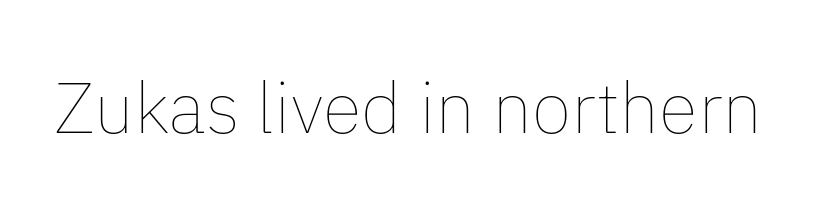
{"italic": "no", "bold": "no", "weight": "thin", "width": "normal", "stroke_contrast": "low", "x_height": "medium", "monospaced": "no", "underline": "no", "letter_spacing": "normal", "letter_spacing_em": 0.0, "glyph_px": 72}
